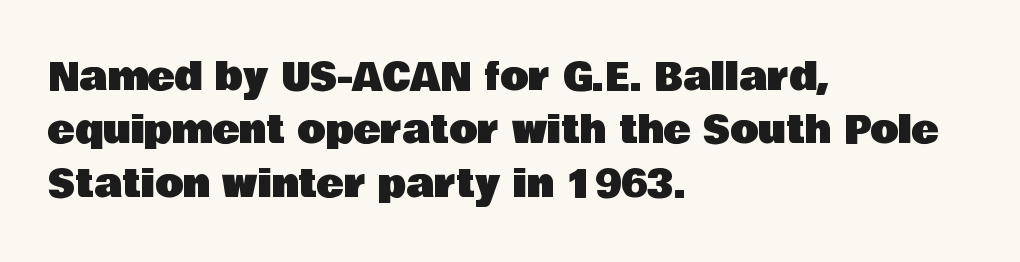
Q: Is the text italic (slanted)? A: No, it is upright.
Q: Is the typeface a serif or a sans-serif typeface? A: Sans-serif.
Q: Is the text underlined? A: No.
Q: How is the paragraph aligned? A: Left-aligned.
Q: Is the spacing between letters normal or unusually wide? A: Normal.
Q: Is the spacing between lines tight, normal or loose? A: Normal.
Q: Width (condensed, normal, or wide)? A: Normal.
Q: Stroke contrast? A: Low.
Q: x-height? A: Large.
Q: Monospaced? A: No.
